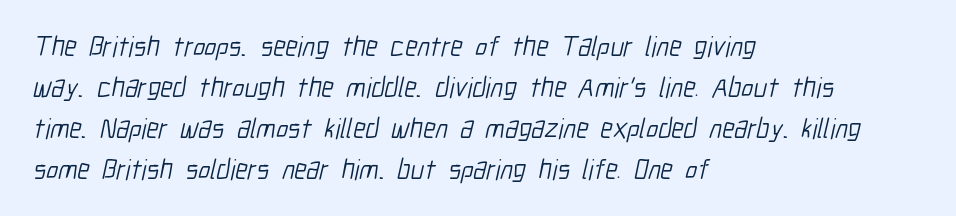
Examine the stroke ends and you'll find no serifs. Underlining? Definitely not there. Visually the block forms a straight wall on the left and a jagged coastline on the right. Whoever set this chose a conventional vertical rhythm. The letters sit at their default tracking, neither squeezed nor spread. Stroke thickness stays within the range of a standard reading face or lighter.
